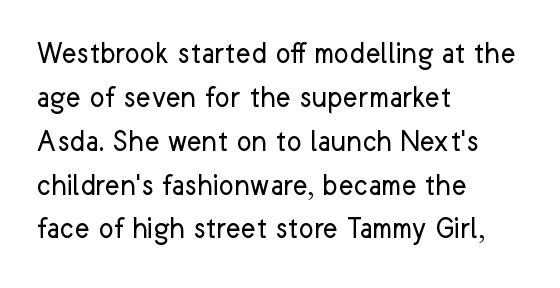
The image shows 32 px regular-weight sans-serif type, upright; set left-aligned, normal line spacing (1.37x), normal letter spacing, not underlined; low stroke contrast and a medium x-height.
